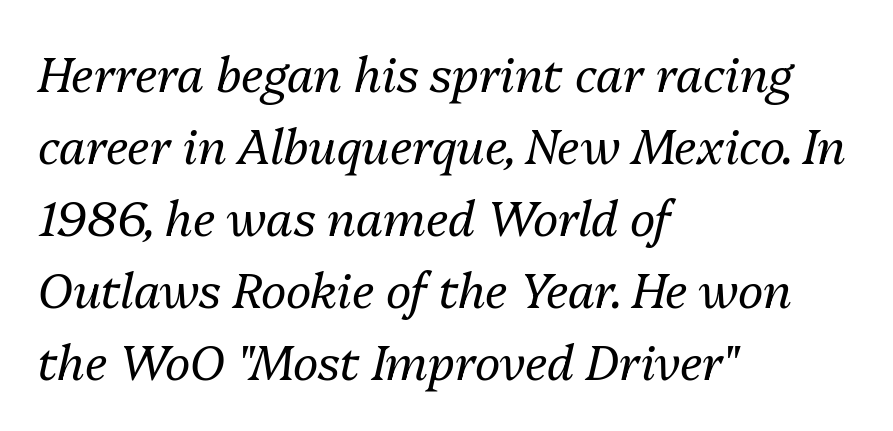
{"italic": "yes", "lean": "right", "slant_degrees": 13, "bold": "no", "weight": "regular", "width": "normal", "stroke_contrast": "medium", "x_height": "medium", "monospaced": "no", "underline": "no", "align": "left", "line_spacing": "normal", "line_spacing_ratio": 1.5, "letter_spacing": "normal", "letter_spacing_em": 0.0, "glyph_px": 48}
